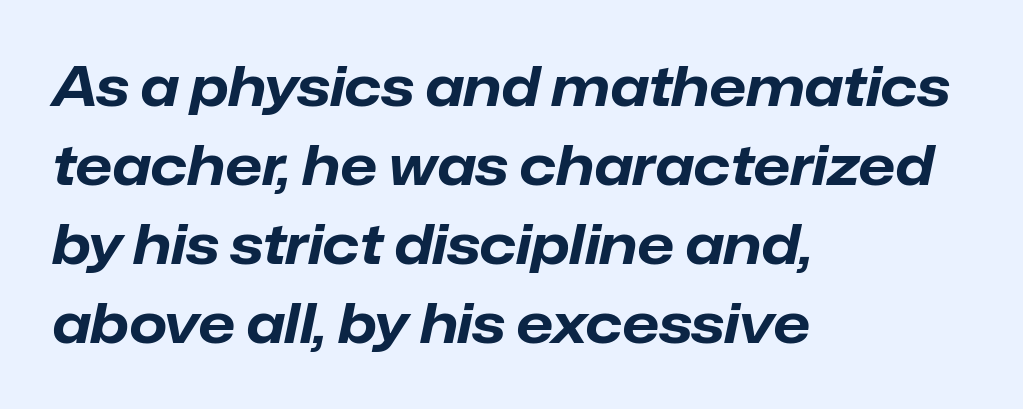
Quick note: underline off. Would a proofreader flag this as italicized? Yes. Tracking value appears to be zero — textbook default spacing. In terms of weight, the rendering is a true, heavy bold.
